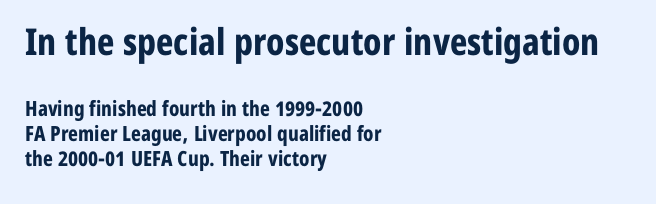
The image shows 37 px bold, condensed sans-serif type, upright; set left-aligned, line spacing 1.2x, normal letter spacing, not underlined; the first (top) block is 1.76x larger; low stroke contrast and a medium x-height.
